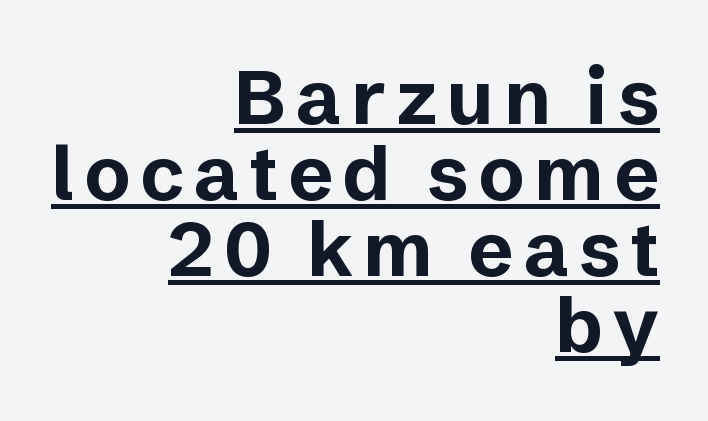
The rendering uses a small line-height, squeezing the rows. The typography opts for an upright posture over an oblique one. This sample carries an underscore along the baseline area. Casual observation: everything's shoved over to the right. What weight is shown? A full bold with thick strokes.
